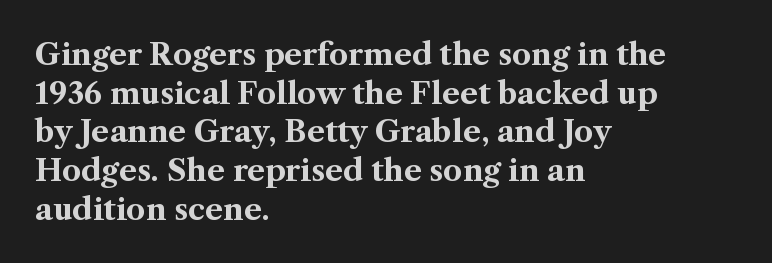
Letterform terminals end in serifs throughout the passage. The rendering anchors every line to the left-hand side. Short note: letters normally spaced. Looks like regular typesetting: each glyph gets only the width it needs. This is heavy type, rendered in bold.
